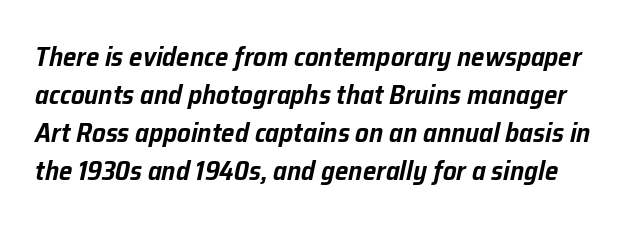
The image shows 27 px text type, italic (leaning right); set normal line spacing (1.41x), normal letter spacing, not underlined.
